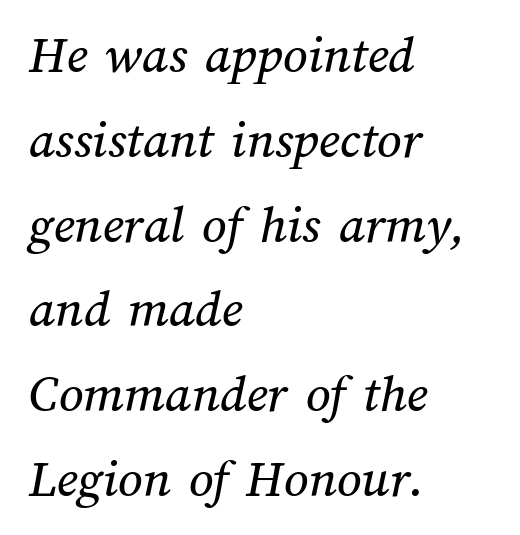
Q: Is the text underlined? A: No.
Q: How is the paragraph aligned? A: Left-aligned.
Q: Is the spacing between letters normal or unusually wide? A: Normal.
Q: Is the spacing between lines tight, normal or loose? A: Normal.
Q: Width (condensed, normal, or wide)? A: Normal.
Q: Stroke contrast? A: Medium.
Q: x-height? A: Medium.
Q: Monospaced? A: No.
